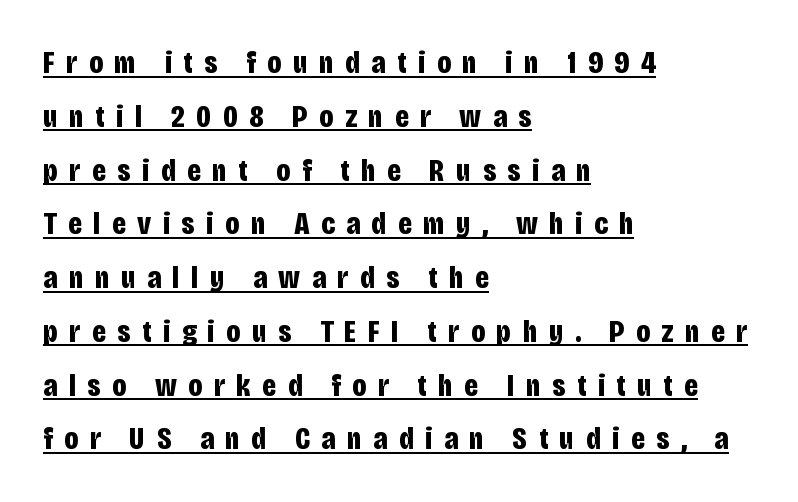
{"serif": "no", "italic": "no", "bold": "yes", "weight": "bold", "width": "condensed", "stroke_contrast": "low", "x_height": "large", "monospaced": "no", "underline": "yes", "align": "left", "line_spacing": "normal", "line_spacing_ratio": 1.68, "letter_spacing": "wide", "letter_spacing_em": 0.36, "glyph_px": 32}
